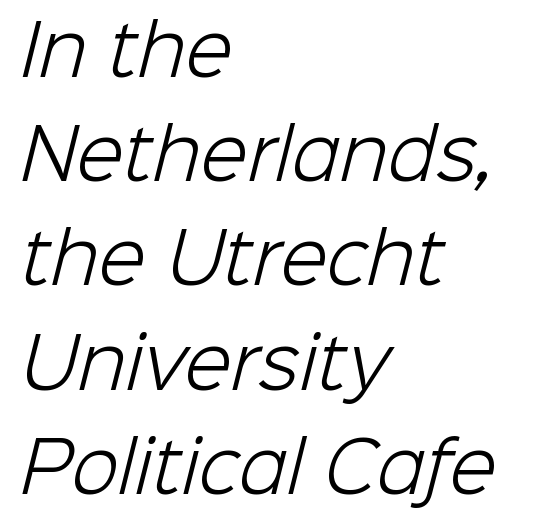
Q: Is the text bold? A: No.
Q: Is the typeface a serif or a sans-serif typeface? A: Sans-serif.
Q: Is the text underlined? A: No.
Q: How is the paragraph aligned? A: Left-aligned.
Q: Is the spacing between letters normal or unusually wide? A: Normal.
Q: Is the spacing between lines tight, normal or loose? A: Normal.
Q: Width (condensed, normal, or wide)? A: Normal.
Q: Stroke contrast? A: Low.
Q: x-height? A: Medium.
Q: Monospaced? A: No.
